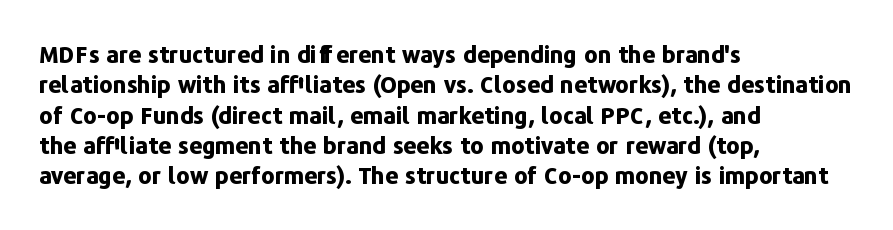
The image shows 23 px bold type, upright; set left-aligned, normal line spacing (1.32x), normal letter spacing, not underlined.
